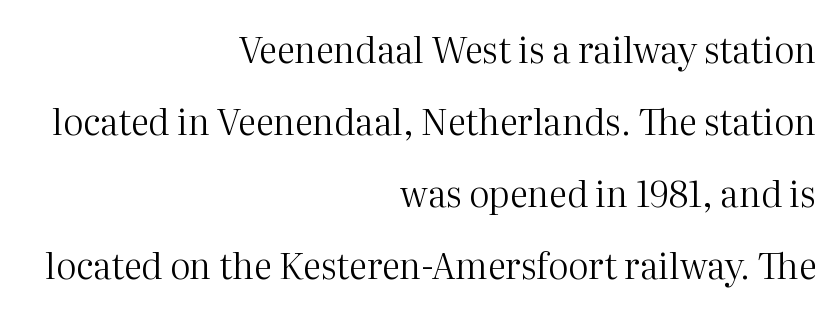
Q: Is the text bold? A: No.
Q: Is the text italic (slanted)? A: No, it is upright.
Q: Is the typeface a serif or a sans-serif typeface? A: Serif.
Q: Is the text underlined? A: No.
Q: How is the paragraph aligned? A: Right-aligned.
Q: Is the spacing between letters normal or unusually wide? A: Normal.
Q: Is the spacing between lines tight, normal or loose? A: Loose.
Q: Width (condensed, normal, or wide)? A: Normal.
Q: Stroke contrast? A: Medium.
Q: x-height? A: Medium.
Q: Monospaced? A: No.
